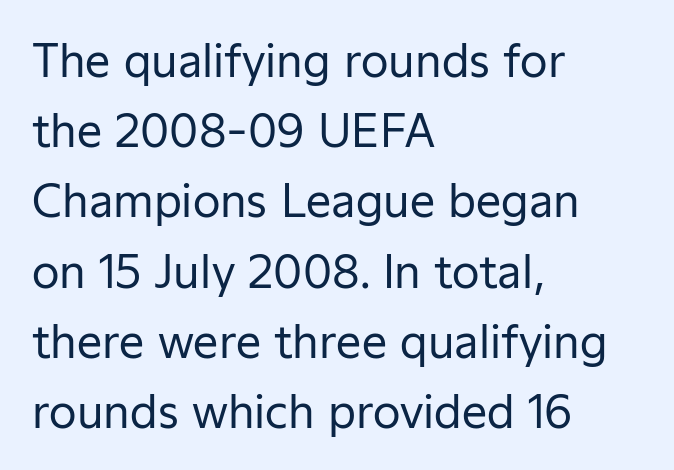
A typesetter would call this proportional, since set widths differ per character. Decoration check: the copy has no underline. In CSS terms this would be text-align: left. Classification — sans serif. Is this a heavy cut? Hardly; it is regular or lighter. Horizontal bands of white between lines are of average thickness.
